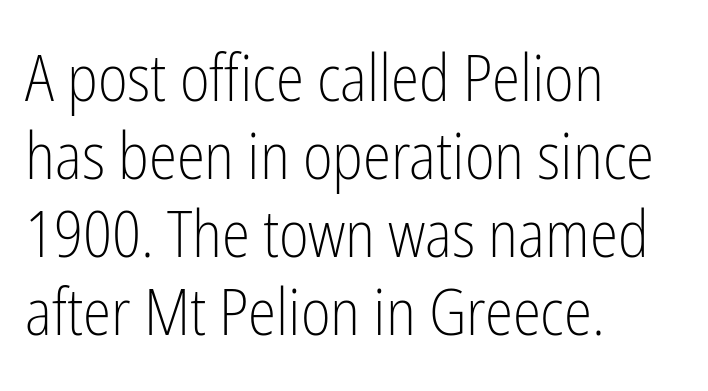
{"serif": "no", "italic": "no", "bold": "no", "weight": "light", "width": "condensed", "stroke_contrast": "low", "x_height": "medium", "monospaced": "no", "underline": "no", "align": "left", "line_spacing_ratio": 1.22, "letter_spacing": "normal", "letter_spacing_em": 0.0, "glyph_px": 64}
